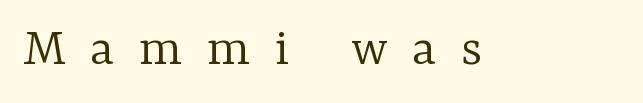
{"serif": "yes", "italic": "no", "bold": "no", "weight": "light", "width": "normal", "stroke_contrast": "low", "x_height": "medium", "monospaced": "no", "underline": "no", "letter_spacing": "wide", "letter_spacing_em": 0.44, "glyph_px": 56}
